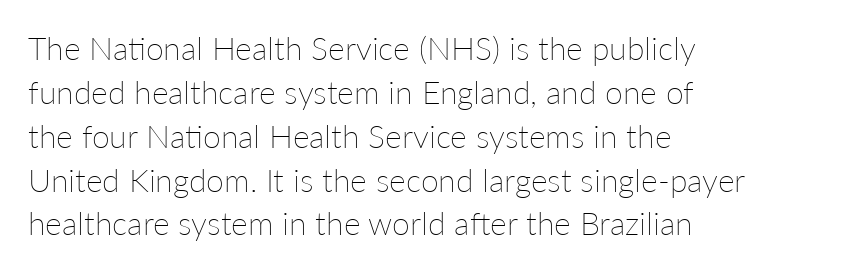
{"italic": "no", "bold": "no", "weight": "thin", "width": "normal", "stroke_contrast": "low", "x_height": "medium", "monospaced": "no", "underline": "no", "align": "left", "line_spacing": "normal", "line_spacing_ratio": 1.37, "letter_spacing": "normal", "letter_spacing_em": 0.0, "glyph_px": 32}
